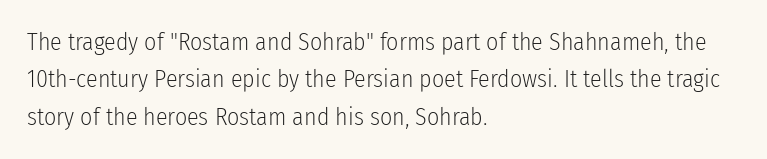
Q: Is the text bold? A: No.
Q: Is the text italic (slanted)? A: No, it is upright.
Q: Is the text underlined? A: No.
Q: How is the paragraph aligned? A: Left-aligned.
Q: Is the spacing between letters normal or unusually wide? A: Normal.
Q: Is the spacing between lines tight, normal or loose? A: Normal.
